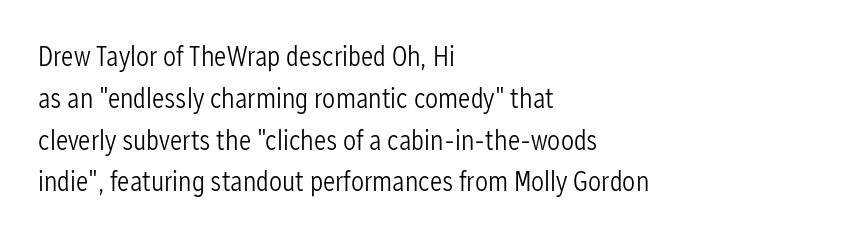
The image shows 29 px light, condensed sans-serif type, upright; set left-aligned, normal line spacing (1.44x), normal letter spacing, not underlined; low stroke contrast and a medium x-height.
